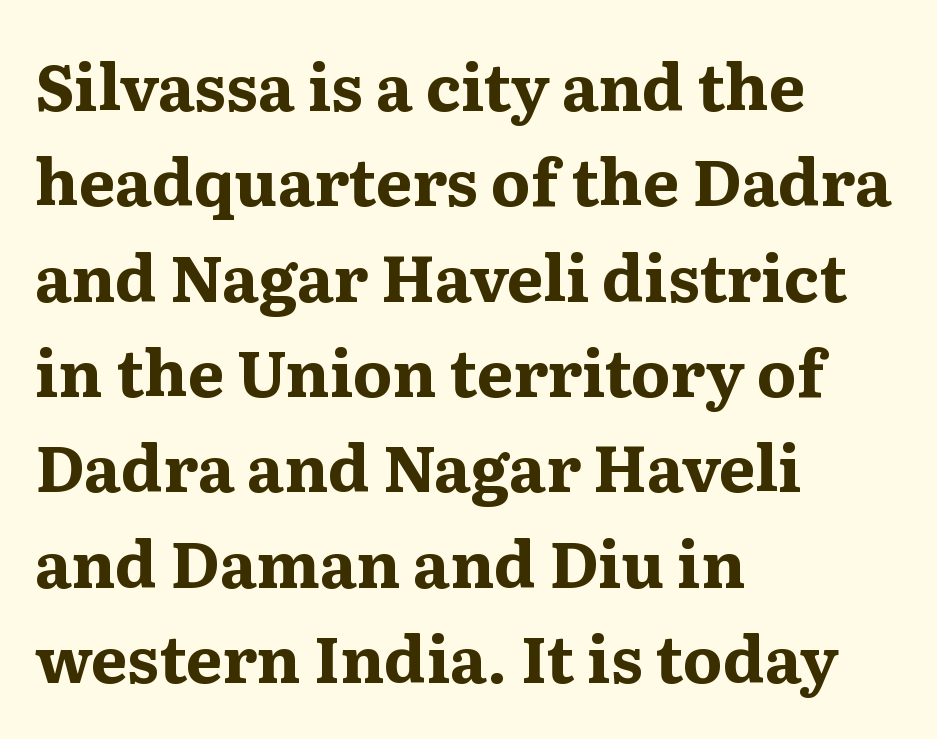
Which margin do the lines hug? The left one — the right edge is uneven. Nothing unusual about the tracking: characters are spaced as the font intends. The baseline area is clear. A typesetter would call this proportional, since set widths differ per character. As a designer I'd log this as weight 700, bold.
